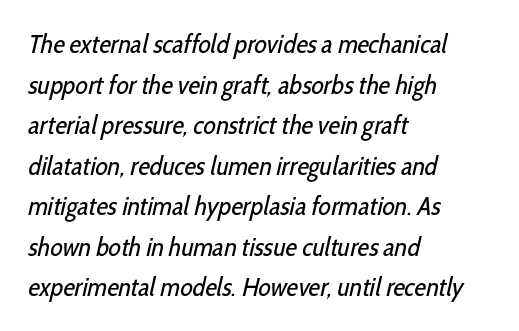
The image shows 26 px text type; set left-aligned, normal line spacing (1.56x), normal letter spacing, not underlined.
